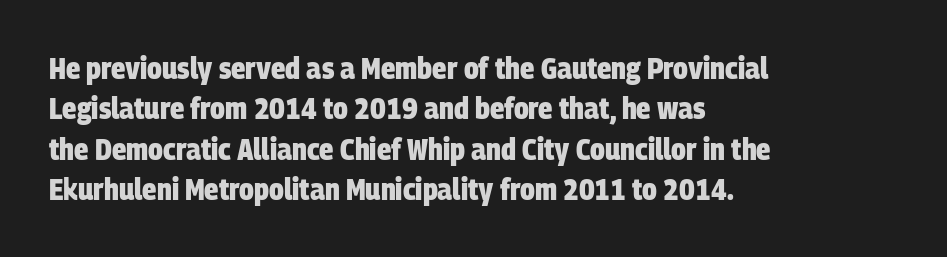
Q: Is the text bold? A: Yes.
Q: Is the typeface a serif or a sans-serif typeface? A: Sans-serif.
Q: Is the text underlined? A: No.
Q: How is the paragraph aligned? A: Left-aligned.
Q: Is the spacing between letters normal or unusually wide? A: Normal.
Q: Is the spacing between lines tight, normal or loose? A: Normal.
Q: Width (condensed, normal, or wide)? A: Condensed.
Q: Stroke contrast? A: Low.
Q: x-height? A: Large.
Q: Monospaced? A: No.
